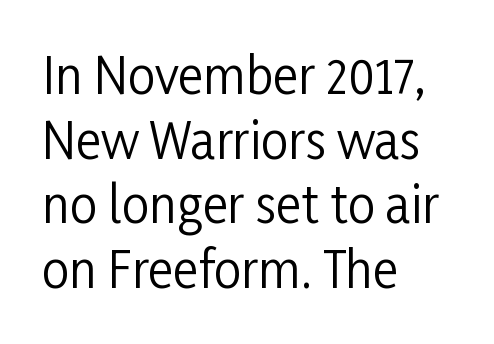
The image shows 49 px regular-weight, condensed sans-serif type, upright; set left-aligned, normal line spacing (1.32x), normal letter spacing, not underlined; low stroke contrast and a medium x-height.
